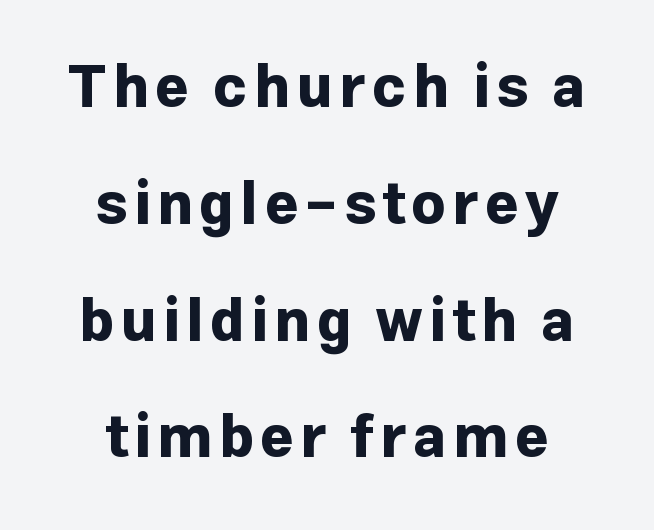
Q: Is the text bold? A: Yes.
Q: Is the text italic (slanted)? A: No, it is upright.
Q: Is the typeface a serif or a sans-serif typeface? A: Sans-serif.
Q: Is the text underlined? A: No.
Q: How is the paragraph aligned? A: Centered.
Q: Is the spacing between lines tight, normal or loose? A: Loose.
Q: Width (condensed, normal, or wide)? A: Normal.
Q: Stroke contrast? A: Low.
Q: x-height? A: Medium.
Q: Monospaced? A: No.
